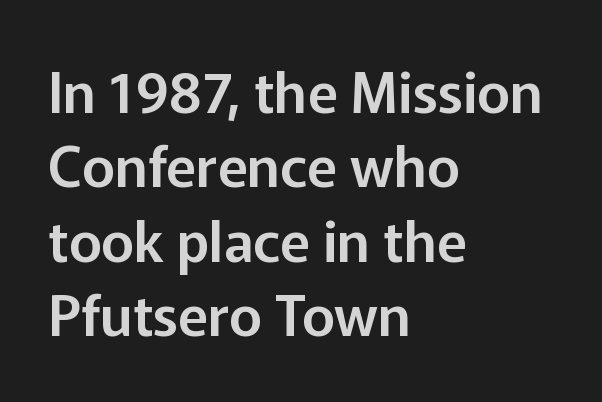
{"serif": "no", "italic": "no", "width": "normal", "stroke_contrast": "low", "x_height": "medium", "monospaced": "no", "underline": "no", "align": "left", "line_spacing": "normal", "line_spacing_ratio": 1.33, "letter_spacing": "normal", "letter_spacing_em": 0.0, "glyph_px": 56}
